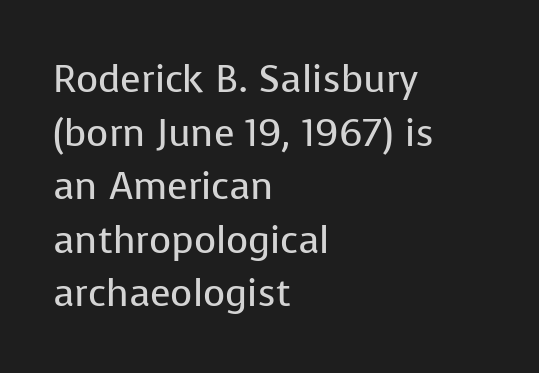
Q: Is the text bold? A: No.
Q: Is the text italic (slanted)? A: No, it is upright.
Q: Is the typeface a serif or a sans-serif typeface? A: Sans-serif.
Q: Is the text underlined? A: No.
Q: How is the paragraph aligned? A: Left-aligned.
Q: Is the spacing between letters normal or unusually wide? A: Normal.
Q: Is the spacing between lines tight, normal or loose? A: Normal.
Q: Width (condensed, normal, or wide)? A: Normal.
Q: Stroke contrast? A: Low.
Q: x-height? A: Medium.
Q: Monospaced? A: No.
